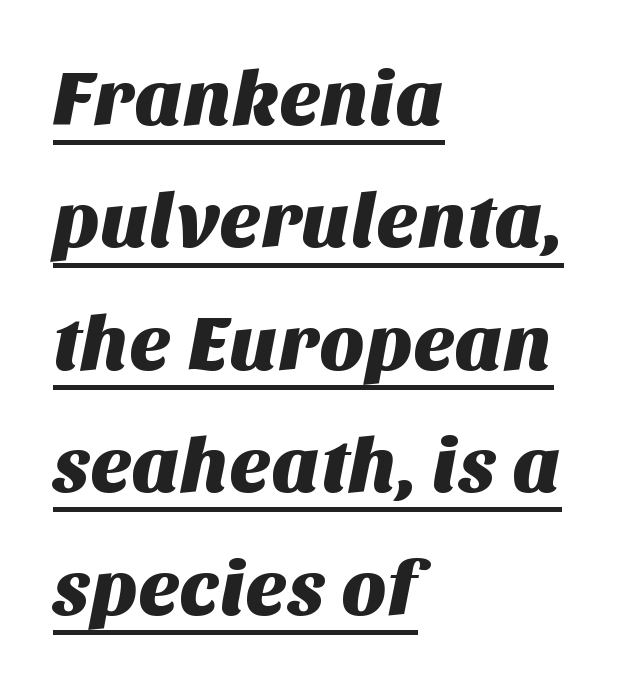
Q: Is the typeface a serif or a sans-serif typeface? A: Sans-serif.
Q: Is the text underlined? A: Yes.
Q: How is the paragraph aligned? A: Left-aligned.
Q: Is the spacing between letters normal or unusually wide? A: Normal.
Q: Is the spacing between lines tight, normal or loose? A: Normal.
Q: Width (condensed, normal, or wide)? A: Normal.
Q: Stroke contrast? A: Medium.
Q: x-height? A: Large.
Q: Monospaced? A: No.
